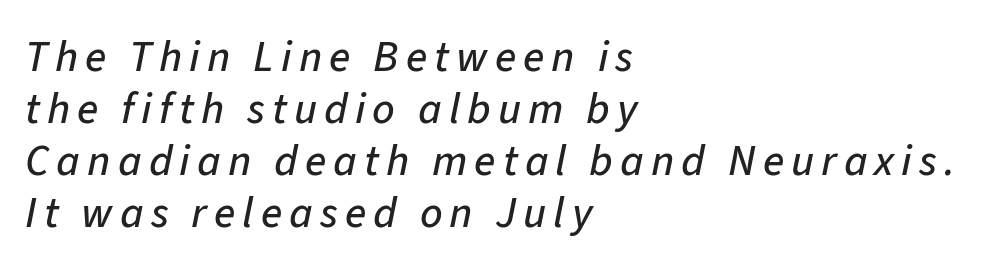
The ragged edge is on the right, which tells us the setting is flush left. Descender tails drop into unmarked territory. Is the type slanted? Yes — the strokes lean at a clear angle. Do the characters align in a grid? No, the font is proportional.
